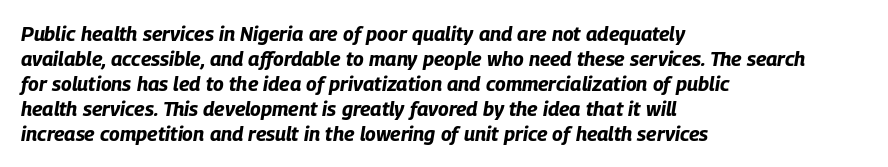
The image shows 20 px bold type, italic (leaning right); set left-aligned, normal line spacing (1.25x), normal letter spacing, not underlined.
